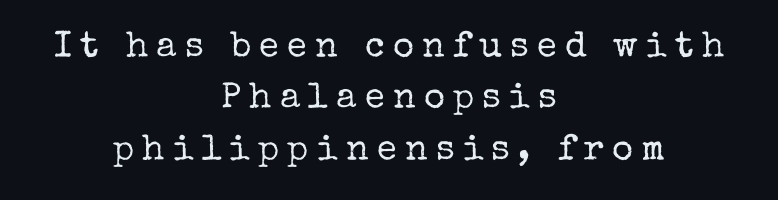
Q: Is the text bold? A: No.
Q: Is the text italic (slanted)? A: No, it is upright.
Q: Is the typeface a serif or a sans-serif typeface? A: Serif.
Q: Is the text underlined? A: No.
Q: How is the paragraph aligned? A: Centered.
Q: Is the spacing between letters normal or unusually wide? A: Unusually wide.
Q: Is the spacing between lines tight, normal or loose? A: Normal.
Q: Width (condensed, normal, or wide)? A: Normal.
Q: Stroke contrast? A: Low.
Q: x-height? A: Medium.
Q: Monospaced? A: No.
